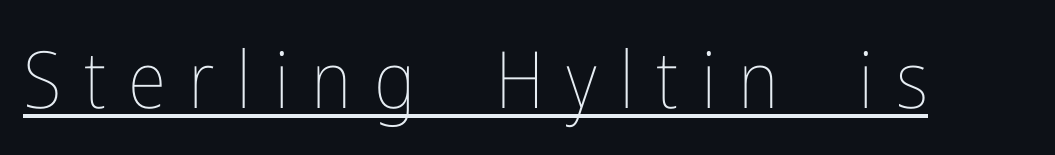
Q: Is the text bold? A: No.
Q: Is the text italic (slanted)? A: No, it is upright.
Q: Is the text underlined? A: Yes.
Q: Is the spacing between letters normal or unusually wide? A: Unusually wide.
Q: Width (condensed, normal, or wide)? A: Condensed.
Q: Stroke contrast? A: Low.
Q: x-height? A: Medium.
Q: Monospaced? A: No.
